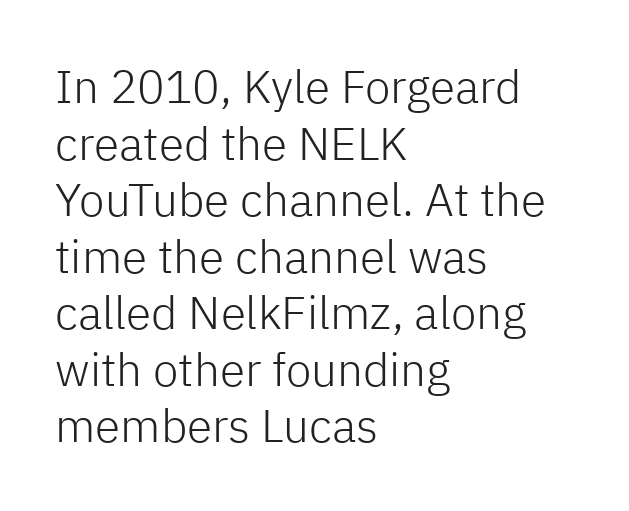
The image shows 46 px light sans-serif type, upright; set left-aligned, line spacing 1.23x, normal letter spacing, not underlined; low stroke contrast and a medium x-height.
